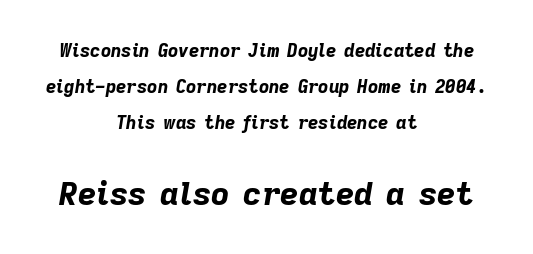
The image shows 32 px bold type, italic (leaning right); set centered, loose line spacing (2.01x), normal letter spacing, not underlined; the second (bottom) block is 1.78x larger; low stroke contrast and a medium x-height.
